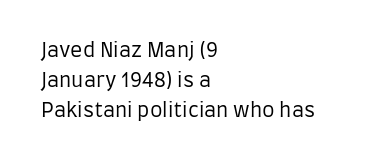
Rule under the text: the space is simply empty. Upright lettering throughout. This rendering leaves character spacing at its baseline value. If you drew a ruler down the left edge, every line would touch it. Is there much room between lines? A standard amount, neither cramped nor airy. This reads as an unemphasized weight, regular at the heaviest.
